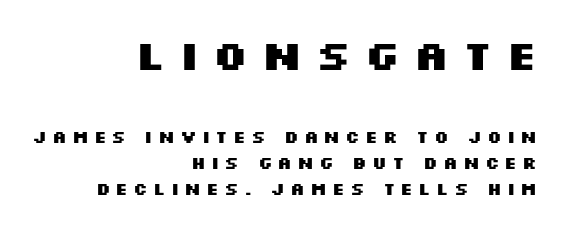
Q: Is the text bold? A: Yes.
Q: Is the text italic (slanted)? A: No, it is upright.
Q: Is the typeface a serif or a sans-serif typeface? A: Sans-serif.
Q: Is the text underlined? A: No.
Q: How is the paragraph aligned? A: Right-aligned.
Q: Is the spacing between letters normal or unusually wide? A: Unusually wide.
Q: Is the spacing between lines tight, normal or loose? A: Normal.
Q: Which block of text is set in a larger size, the first (top) or the second (bottom)? A: The first (top) one.
Q: Width (condensed, normal, or wide)? A: Wide.
Q: Stroke contrast? A: Medium.
Q: x-height? A: Large.
Q: Monospaced? A: No.
